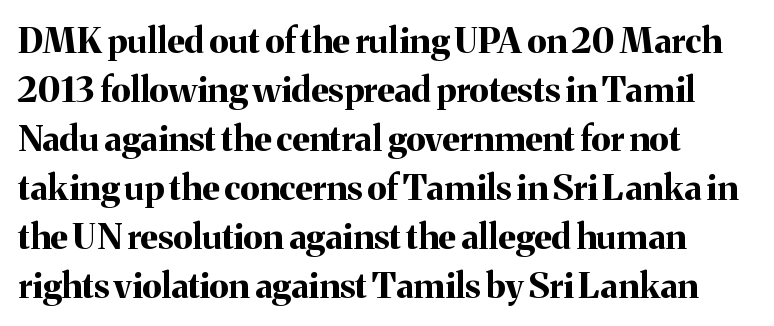
The image shows 35 px bold serif type, upright; set left-aligned, normal line spacing (1.4x), normal letter spacing, not underlined; medium stroke contrast and a medium x-height.
